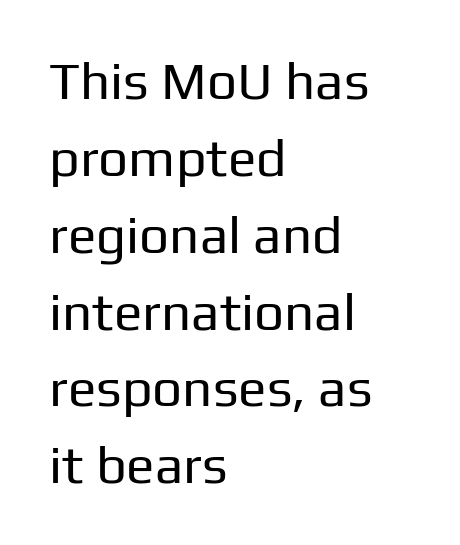
Characters remain perfectly vertical along every line. Character widths vary here, with narrow letters taking less room than wide ones. The letterforms sit at book weight or below. The font family rendered here belongs to the sans-serif group.
